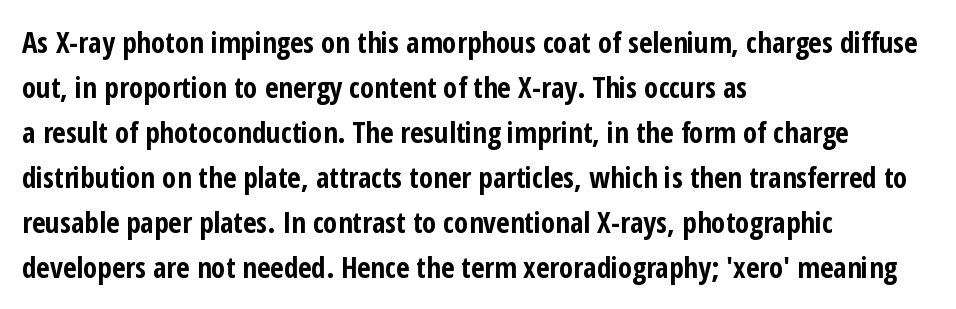
{"serif": "no", "italic": "no", "bold": "yes", "weight": "bold", "width": "condensed", "stroke_contrast": "low", "x_height": "medium", "monospaced": "no", "underline": "no", "align": "left", "line_spacing": "normal", "line_spacing_ratio": 1.55, "letter_spacing": "normal", "letter_spacing_em": 0.0, "glyph_px": 29}
